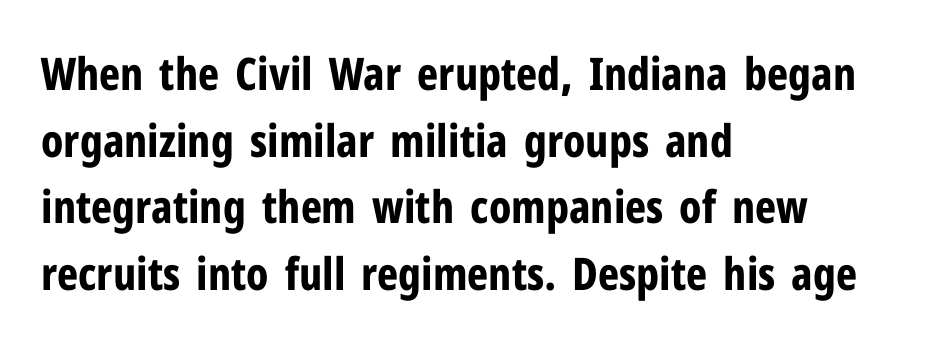
Each row of text sits above clean, open space. Compared with typical body copy, the letter spacing here is the same. Font category for this specimen: sans-serif. The line-height multiplier appears to be the usual default. The glyphs have the mass of a bold cut. The letters advance in unequal steps, a hallmark of proportional type.
